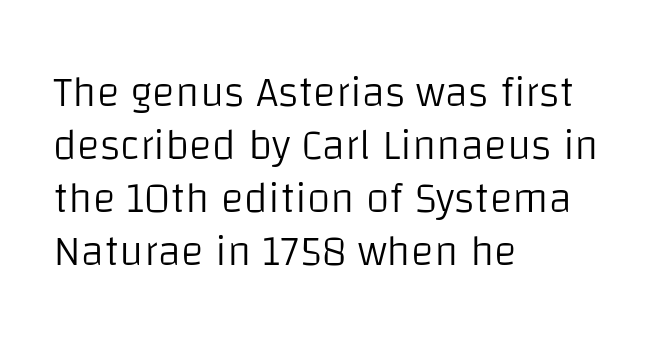
Q: Is the text bold? A: No.
Q: Is the text italic (slanted)? A: No, it is upright.
Q: Is the typeface a serif or a sans-serif typeface? A: Sans-serif.
Q: Is the text underlined? A: No.
Q: How is the paragraph aligned? A: Left-aligned.
Q: Is the spacing between letters normal or unusually wide? A: Normal.
Q: Width (condensed, normal, or wide)? A: Normal.
Q: Stroke contrast? A: Low.
Q: x-height? A: Large.
Q: Monospaced? A: No.
